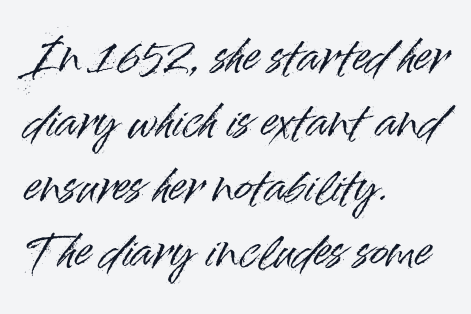
{"serif": "no", "width": "normal", "stroke_contrast": "high", "x_height": "small", "monospaced": "no", "underline": "no", "align": "left", "line_spacing": "normal", "line_spacing_ratio": 1.51, "letter_spacing": "normal", "letter_spacing_em": 0.0, "glyph_px": 43}
